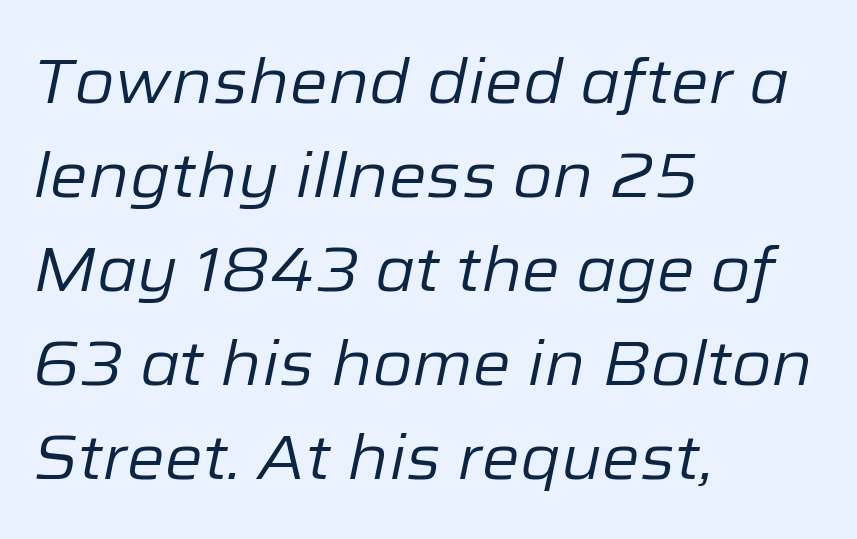
Reading down the column, the eye jumps a familiar distance to each next line. Note the varied advance widths — an 'i' is clearly narrower than an 'm'. The passage shown has conventional tracking throughout. No extra ink here — the face is not bold. No word sits above an underline. When letters slant like this, we call the style italic.
